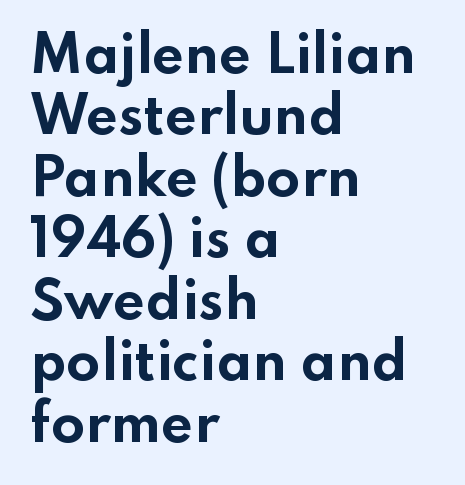
Q: Is the text bold? A: Yes.
Q: Is the text italic (slanted)? A: No, it is upright.
Q: Is the typeface a serif or a sans-serif typeface? A: Sans-serif.
Q: Is the text underlined? A: No.
Q: How is the paragraph aligned? A: Left-aligned.
Q: Is the spacing between letters normal or unusually wide? A: Normal.
Q: Width (condensed, normal, or wide)? A: Wide.
Q: Stroke contrast? A: Low.
Q: x-height? A: Small.
Q: Monospaced? A: No.
